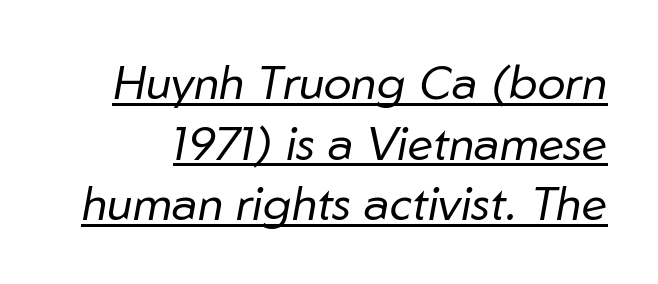
Rendered with sloped, italic letterforms. Character widths vary here, with narrow letters taking less room than wide ones. This reads as an unemphasized weight, regular at the heaviest. Somebody hit Ctrl+U on this one — the words are underlined. Nobody touched the tracking dial on this one. Students, observe: this is what conventionally led text looks like.
